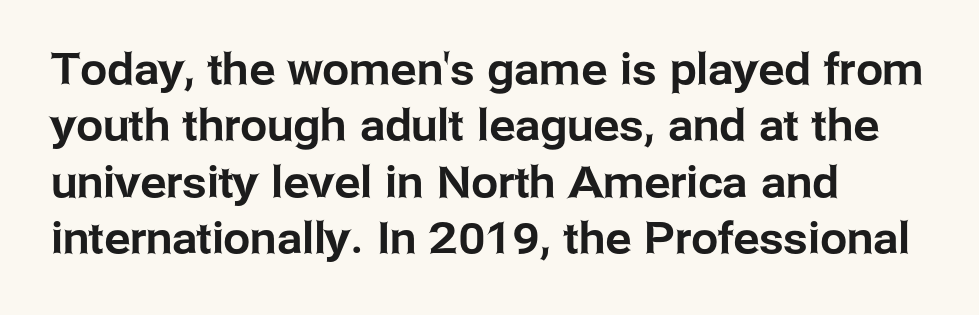
{"serif": "no", "italic": "no", "width": "normal", "stroke_contrast": "low", "x_height": "medium", "monospaced": "no", "underline": "no", "align": "left", "line_spacing": "normal", "line_spacing_ratio": 1.31, "letter_spacing": "normal", "letter_spacing_em": 0.0, "glyph_px": 43}
